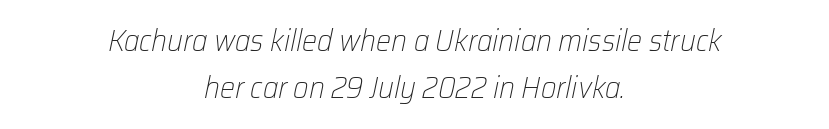
Q: Is the text bold? A: No.
Q: Is the text italic (slanted)? A: Yes, it leans right by about 12 degrees.
Q: Is the text underlined? A: No.
Q: How is the paragraph aligned? A: Centered.
Q: Is the spacing between letters normal or unusually wide? A: Normal.
Q: Is the spacing between lines tight, normal or loose? A: Normal.
Q: Width (condensed, normal, or wide)? A: Normal.
Q: Stroke contrast? A: Low.
Q: x-height? A: Medium.
Q: Monospaced? A: No.
